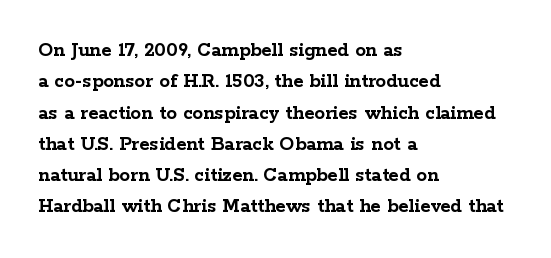
Q: Is the text bold? A: Yes.
Q: Is the text italic (slanted)? A: No, it is upright.
Q: Is the text underlined? A: No.
Q: How is the paragraph aligned? A: Left-aligned.
Q: Is the spacing between letters normal or unusually wide? A: Normal.
Q: Is the spacing between lines tight, normal or loose? A: Normal.
